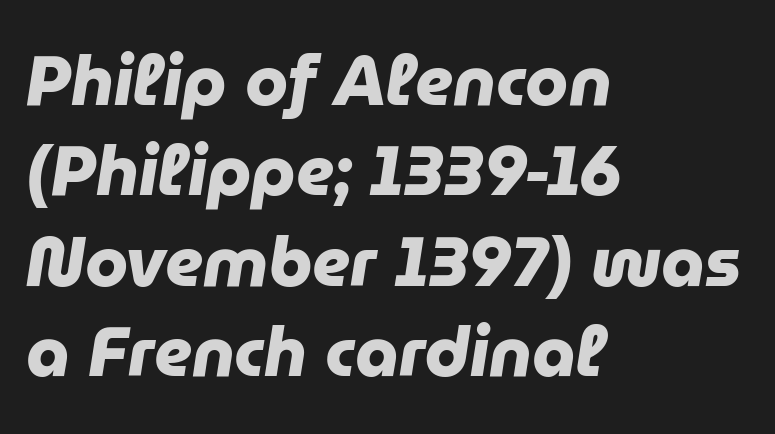
Q: Is the text bold? A: Yes.
Q: Is the typeface a serif or a sans-serif typeface? A: Sans-serif.
Q: Is the text underlined? A: No.
Q: How is the paragraph aligned? A: Left-aligned.
Q: Is the spacing between letters normal or unusually wide? A: Normal.
Q: Is the spacing between lines tight, normal or loose? A: Normal.
Q: Width (condensed, normal, or wide)? A: Normal.
Q: Stroke contrast? A: Low.
Q: x-height? A: Medium.
Q: Monospaced? A: No.
